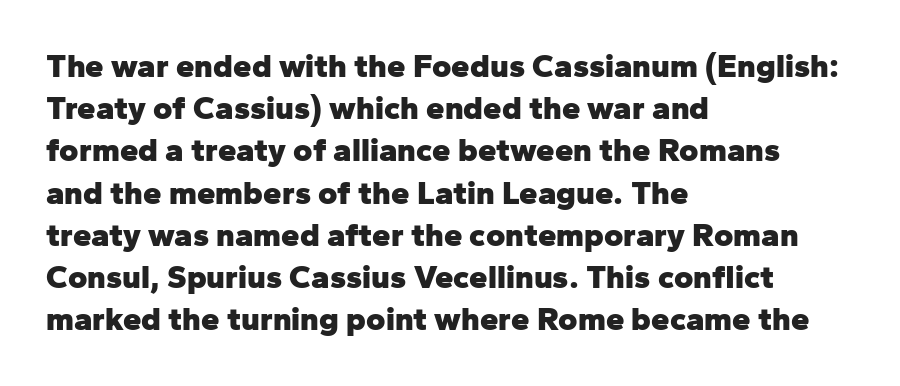
The image shows 33 px heavy sans-serif type, upright; set left-aligned, normal line spacing (1.28x), normal letter spacing, not underlined; low stroke contrast and a medium x-height.
